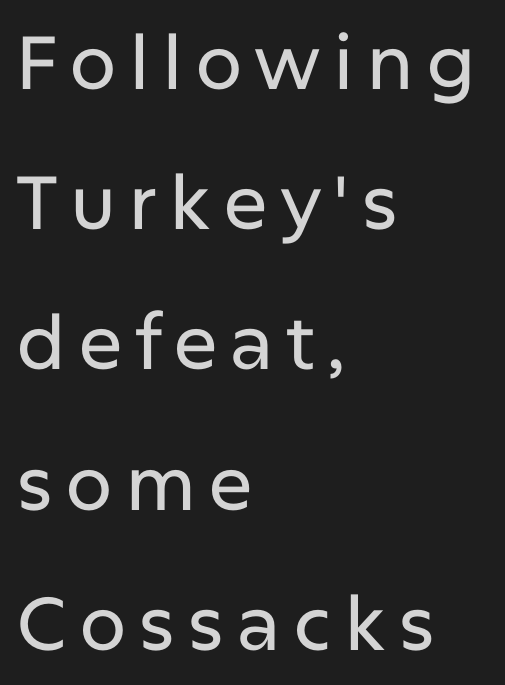
{"serif": "no", "italic": "no", "width": "normal", "stroke_contrast": "low", "x_height": "medium", "monospaced": "no", "underline": "no", "align": "left", "line_spacing_ratio": 1.87, "glyph_px": 75}
